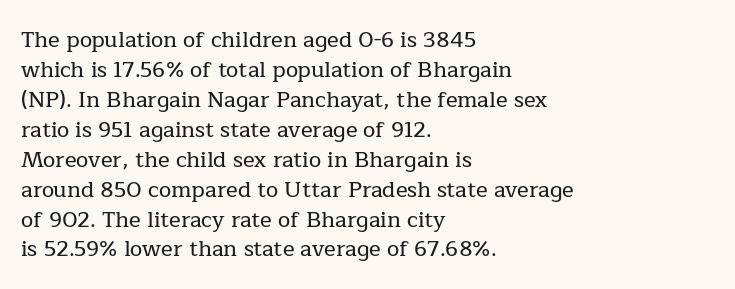
Q: Is the text italic (slanted)? A: No, it is upright.
Q: Is the text underlined? A: No.
Q: How is the paragraph aligned? A: Left-aligned.
Q: Is the spacing between letters normal or unusually wide? A: Normal.
Q: Is the spacing between lines tight, normal or loose? A: Normal.
